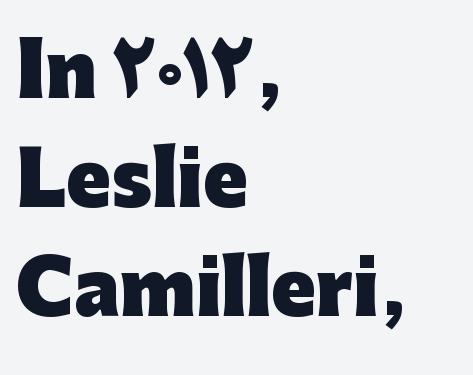
The image shows 73 px heavy sans-serif type, upright; set left-aligned, normal line spacing (1.49x), normal letter spacing, not underlined; low stroke contrast and a medium x-height.
